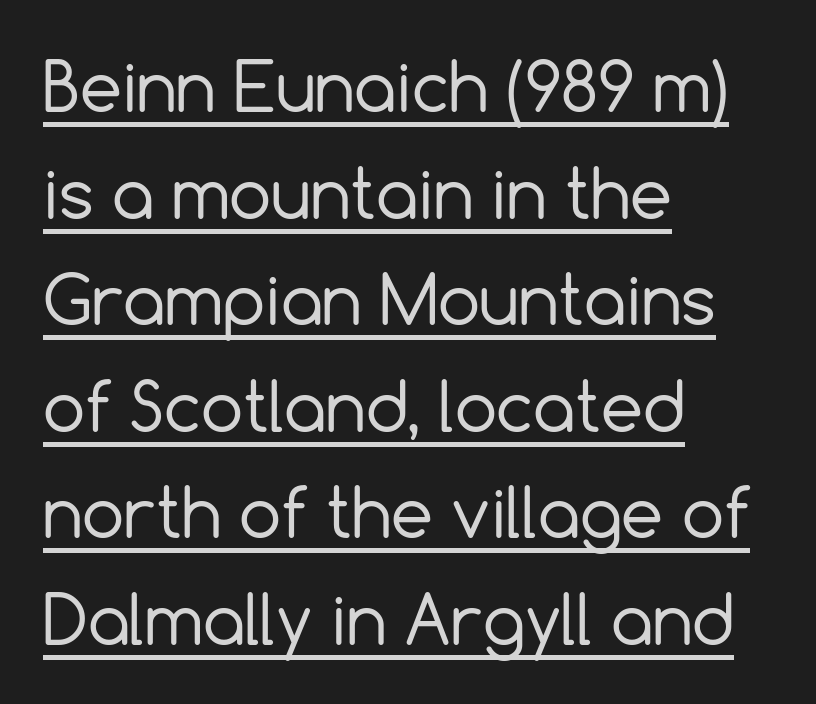
Q: Is the text bold? A: No.
Q: Is the text italic (slanted)? A: No, it is upright.
Q: Is the typeface a serif or a sans-serif typeface? A: Sans-serif.
Q: Is the text underlined? A: Yes.
Q: How is the paragraph aligned? A: Left-aligned.
Q: Is the spacing between letters normal or unusually wide? A: Normal.
Q: Is the spacing between lines tight, normal or loose? A: Normal.
Q: Width (condensed, normal, or wide)? A: Normal.
Q: x-height? A: Medium.
Q: Monospaced? A: No.
